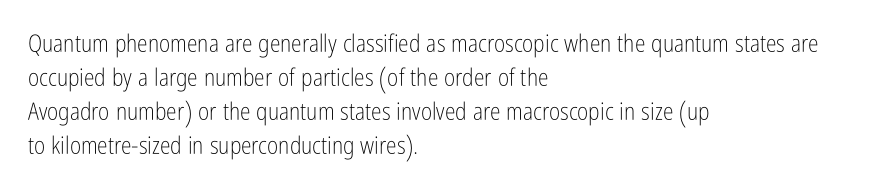
Q: Is the text bold? A: No.
Q: Is the text italic (slanted)? A: No, it is upright.
Q: Is the text underlined? A: No.
Q: How is the paragraph aligned? A: Left-aligned.
Q: Is the spacing between letters normal or unusually wide? A: Normal.
Q: Is the spacing between lines tight, normal or loose? A: Normal.
